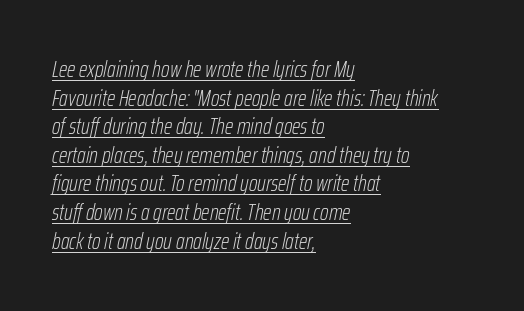
The image shows 22 px text type, italic (leaning right); set left-aligned, normal line spacing (1.3x), normal letter spacing, underlined.
